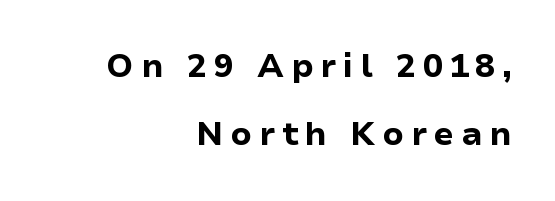
{"serif": "no", "italic": "no", "bold": "yes", "weight": "bold", "width": "normal", "stroke_contrast": "low", "x_height": "medium", "monospaced": "no", "underline": "no", "align": "right", "line_spacing": "loose", "line_spacing_ratio": 2.07, "letter_spacing": "wide", "letter_spacing_em": 0.2, "glyph_px": 33}
